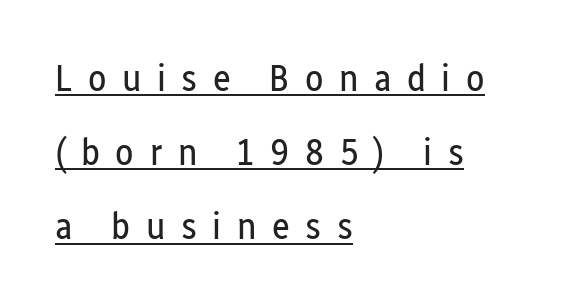
Do the characters align in a grid? No, the font is proportional. This sample carries an underscore along the baseline area. Weight: regular or lighter. These lines were composed using upright roman letters. The passage is arranged the way most books set body copy — flush left. This sample uses expanded letter spacing, leaving extra air between glyphs.
